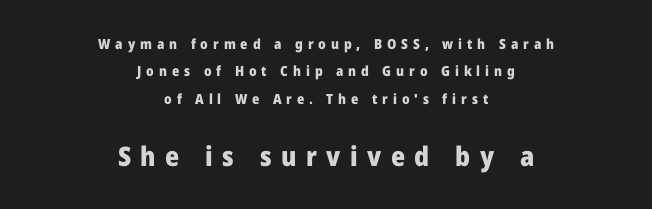
Note: smaller setting up top, larger setting below. Letter spacing: wide. Quick note: interline space is abundant. Leftover space on each line is divided equally before and after the words. The strokes are fattened all the way to bold.
